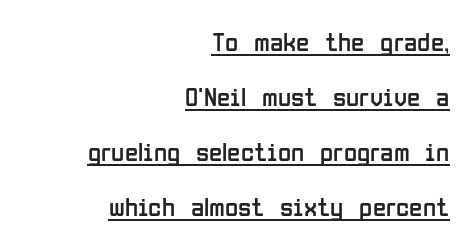
The image shows 27 px text type, upright; set right-aligned, loose line spacing (2.04x), normal letter spacing, underlined.
